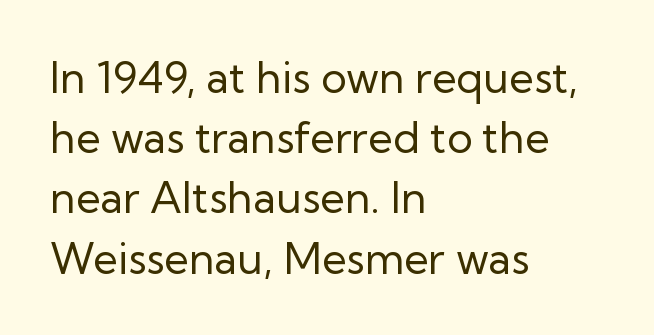
Underlining? Definitely not there. The tracking reads as untouched default to a designer's eye. Whoever set this chose a conventional vertical rhythm. The specimen reads as upright at a glance. The text was rendered using a sans face with plain stroke endings. The lines are quadded left.
